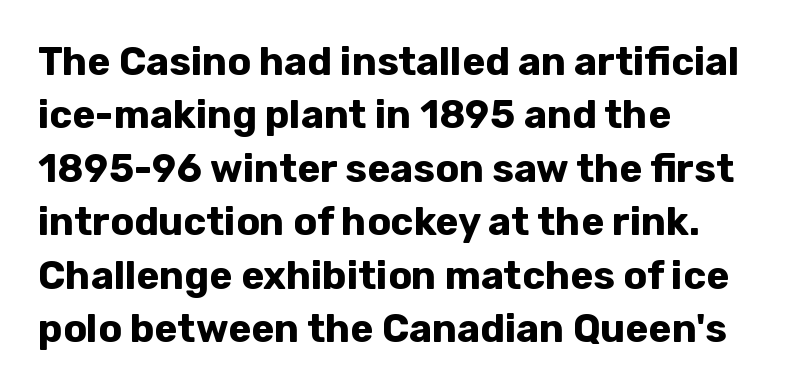
{"serif": "no", "italic": "no", "bold": "yes", "weight": "bold", "width": "normal", "stroke_contrast": "low", "x_height": "medium", "monospaced": "no", "underline": "no", "align": "left", "line_spacing": "normal", "line_spacing_ratio": 1.37, "letter_spacing": "normal", "letter_spacing_em": 0.0, "glyph_px": 39}
